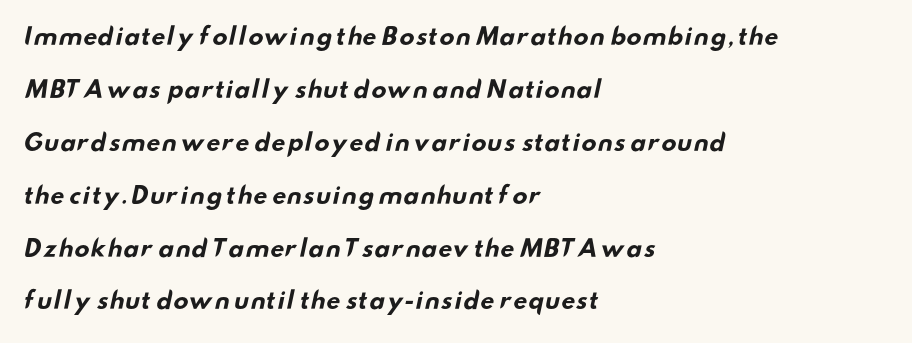
{"bold": "yes", "underline": "no", "align": "left", "line_spacing": "loose", "line_spacing_ratio": 2.3, "letter_spacing": "normal", "letter_spacing_em": 0.0, "glyph_px": 23}
